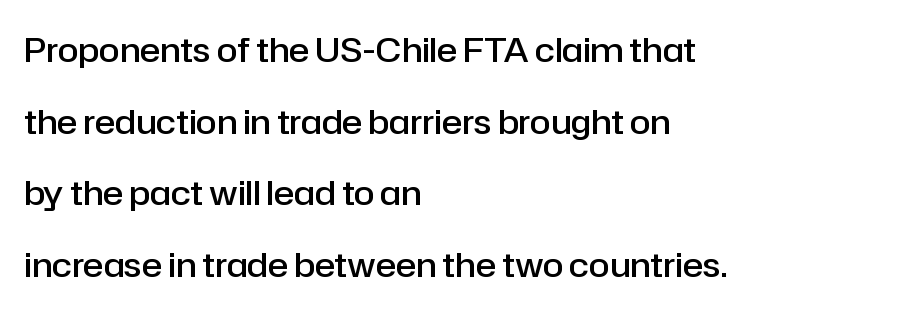
The space directly below the letters is spotless. These lines were composed using upright roman letters. Nothing unusual about the tracking: characters are spaced as the font intends. Is this a fixed-width face? No — the glyphs have proportional, varying widths. The passage shown is typeset with a sans-serif family. Vertical spacing — loose.
